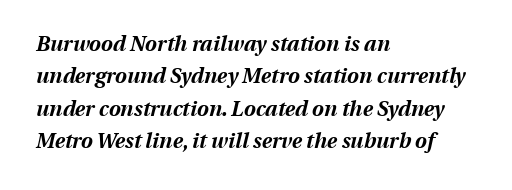
{"italic": "yes", "lean": "right", "slant_degrees": 13, "bold": "yes", "underline": "no", "align": "left", "line_spacing": "normal", "line_spacing_ratio": 1.54, "letter_spacing": "normal", "letter_spacing_em": 0.0, "glyph_px": 21}
